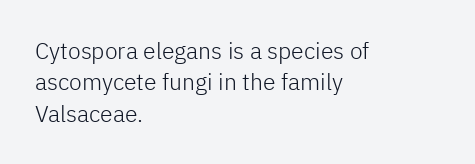
The image shows 23 px text type, upright; set left-aligned, normal line spacing (1.36x), normal letter spacing, not underlined.
